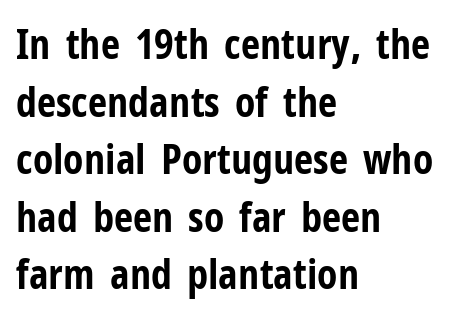
The image shows 42 px bold, condensed sans-serif type, upright; set left-aligned, normal line spacing (1.37x), normal letter spacing, not underlined; low stroke contrast and a medium x-height.
